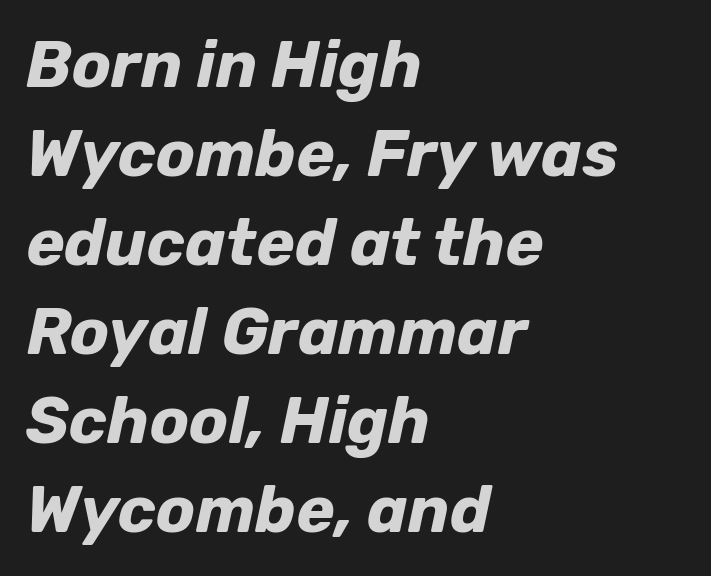
{"italic": "yes", "lean": "right", "slant_degrees": 12, "bold": "yes", "weight": "bold", "width": "normal", "stroke_contrast": "low", "x_height": "medium", "monospaced": "no", "underline": "no", "align": "left", "line_spacing": "normal", "line_spacing_ratio": 1.37, "letter_spacing": "normal", "letter_spacing_em": 0.0, "glyph_px": 65}
